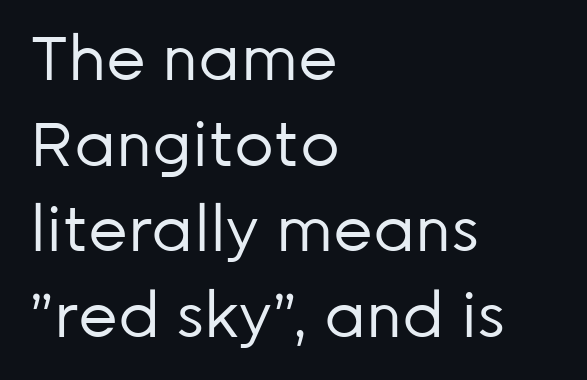
The image shows 62 px regular-weight sans-serif type, upright; set left-aligned, normal line spacing (1.38x), normal letter spacing, not underlined; low stroke contrast and a medium x-height.
